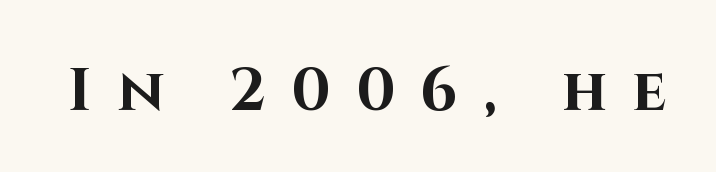
{"serif": "no", "italic": "no", "bold": "yes", "weight": "bold", "width": "normal", "stroke_contrast": "high", "x_height": "large", "monospaced": "no", "underline": "no", "letter_spacing": "wide", "letter_spacing_em": 0.42, "glyph_px": 60}
